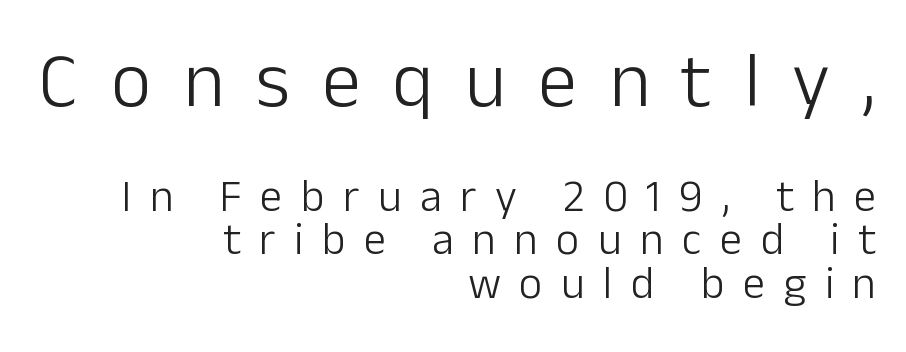
The image shows 78 px light sans-serif type, upright; set right-aligned, tight line spacing (0.96x), unusually wide letter spacing (+0.41 em), not underlined; the first (top) block is 1.73x larger; low stroke contrast and a medium x-height.
